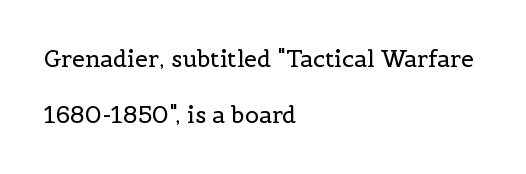
{"italic": "no", "bold": "no", "underline": "no", "align": "left", "line_spacing": "loose", "line_spacing_ratio": 2.43, "letter_spacing": "normal", "letter_spacing_em": 0.0, "glyph_px": 23}
